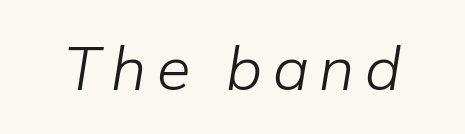
Heft: none added — not bold. The gap between lines stays unmarked. Italic? Definitely — the glyphs are oblique. Proportional: the letters do not fall into vertical columns.
